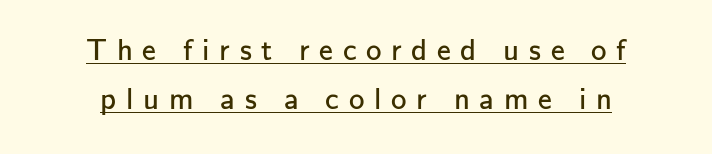
Q: Is the text bold? A: No.
Q: Is the text italic (slanted)? A: No, it is upright.
Q: Is the typeface a serif or a sans-serif typeface? A: Sans-serif.
Q: Is the text underlined? A: Yes.
Q: How is the paragraph aligned? A: Centered.
Q: Is the spacing between letters normal or unusually wide? A: Unusually wide.
Q: Is the spacing between lines tight, normal or loose? A: Normal.
Q: Width (condensed, normal, or wide)? A: Normal.
Q: Stroke contrast? A: Low.
Q: x-height? A: Small.
Q: Monospaced? A: No.
